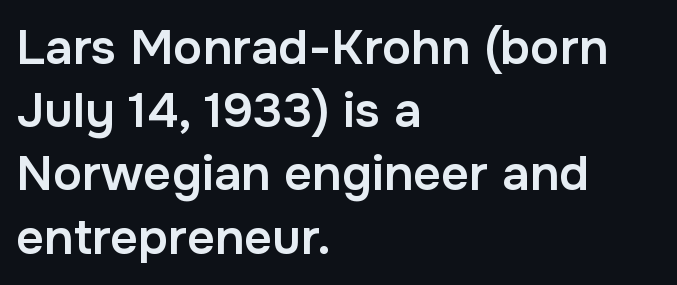
Q: Is the text bold? A: Semi-bold.
Q: Is the text italic (slanted)? A: No, it is upright.
Q: Is the typeface a serif or a sans-serif typeface? A: Sans-serif.
Q: Is the text underlined? A: No.
Q: How is the paragraph aligned? A: Left-aligned.
Q: Is the spacing between letters normal or unusually wide? A: Normal.
Q: Is the spacing between lines tight, normal or loose? A: Normal.
Q: Width (condensed, normal, or wide)? A: Normal.
Q: Stroke contrast? A: Low.
Q: x-height? A: Medium.
Q: Monospaced? A: No.
